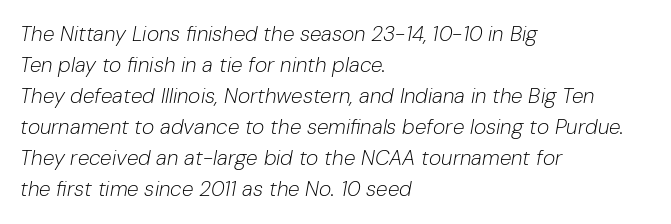
The image shows 21 px text type, italic (leaning right); set left-aligned, normal line spacing (1.48x), normal letter spacing, not underlined.
